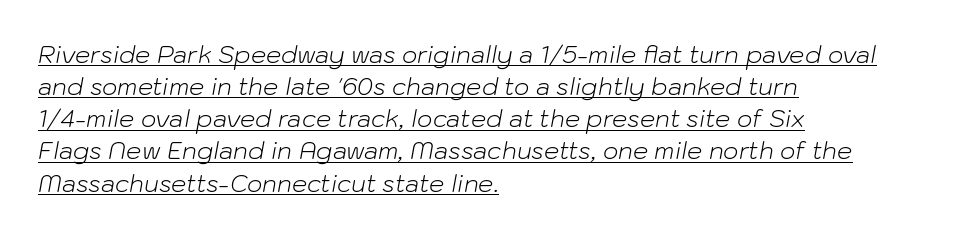
The letters look calm and open, with moderate or lighter stems. The glyphs are accompanied by a horizontal stroke just below them. The rendering applies a slant to the glyphs. Tracking here is standard; glyphs follow each other at the usual distance. The lines in this sample share a left origin and differ only in where they stop. Horizontal bands of white between lines are of average thickness.
